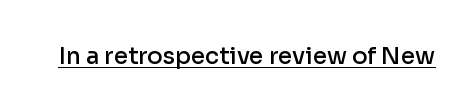
A typesetter would call this zero additional tracking. The rendered words wear a rule along their underside. Every character sits straight up, as roman type does. Typesetter's note: demi weight, one step under bold.
